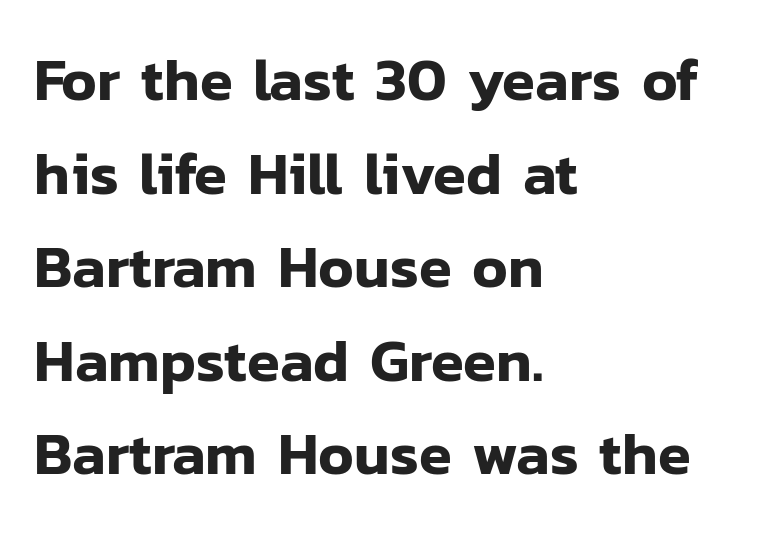
{"serif": "no", "italic": "no", "width": "normal", "stroke_contrast": "low", "x_height": "medium", "monospaced": "no", "underline": "no", "align": "left", "line_spacing": "normal", "line_spacing_ratio": 1.56, "letter_spacing": "normal", "letter_spacing_em": 0.0, "glyph_px": 60}
